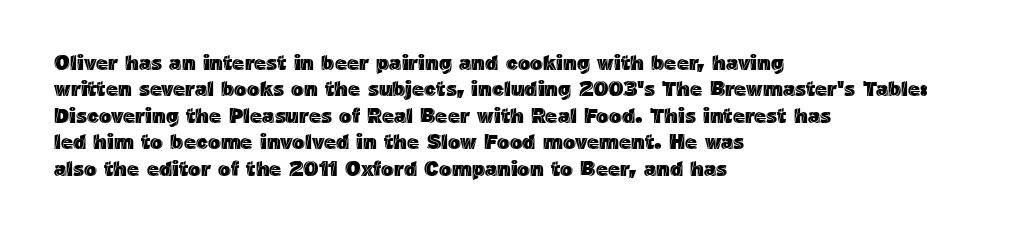
{"italic": "no", "underline": "no", "align": "left", "line_spacing": "normal", "line_spacing_ratio": 1.26, "letter_spacing": "normal", "letter_spacing_em": 0.0, "glyph_px": 21}
